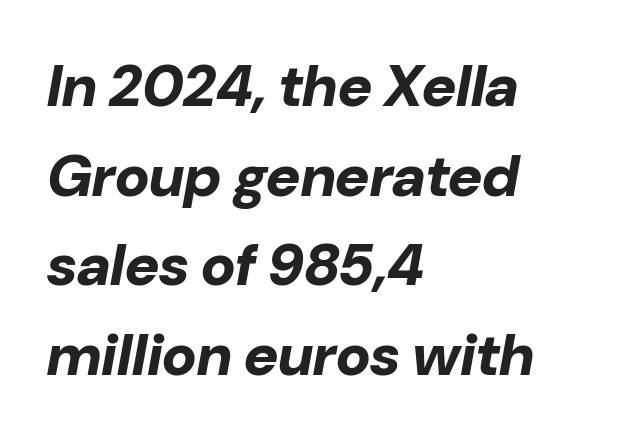
Q: Is the text bold? A: Yes.
Q: Is the text italic (slanted)? A: Yes, it leans right by about 10 degrees.
Q: Is the text underlined? A: No.
Q: How is the paragraph aligned? A: Left-aligned.
Q: Is the spacing between letters normal or unusually wide? A: Normal.
Q: Is the spacing between lines tight, normal or loose? A: Normal.
Q: Width (condensed, normal, or wide)? A: Normal.
Q: Stroke contrast? A: Low.
Q: x-height? A: Medium.
Q: Monospaced? A: No.
